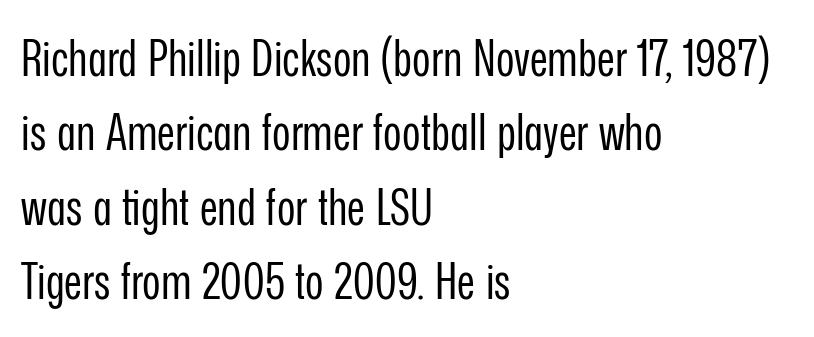
The image shows 50 px regular-weight, condensed sans-serif type, upright; set left-aligned, normal line spacing (1.49x), normal letter spacing, not underlined; low stroke contrast and a medium x-height.
